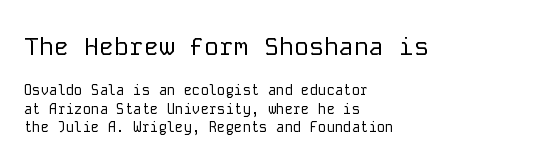
{"italic": "no", "bold": "no", "underline": "no", "align": "left", "line_spacing": "normal", "line_spacing_ratio": 1.33, "letter_spacing": "normal", "letter_spacing_em": 0.0, "larger_block": "first", "size_ratio": 1.79, "glyph_px": 25}
